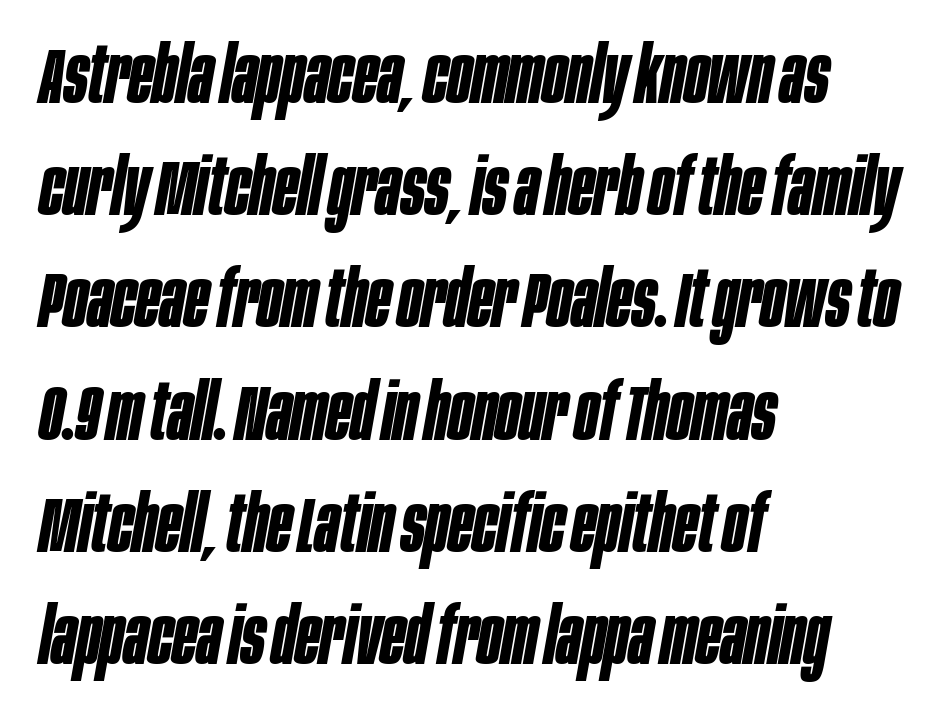
The image shows 79 px bold, condensed type, italic (leaning right); set left-aligned, normal line spacing (1.42x), normal letter spacing, not underlined; low stroke contrast and a large x-height.
